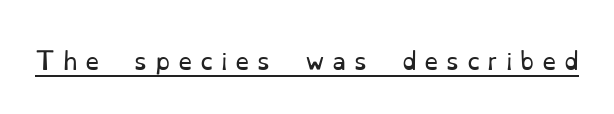
Q: Is the text bold? A: No.
Q: Is the text italic (slanted)? A: No, it is upright.
Q: Is the text underlined? A: Yes.
Q: Is the spacing between letters normal or unusually wide? A: Unusually wide.
